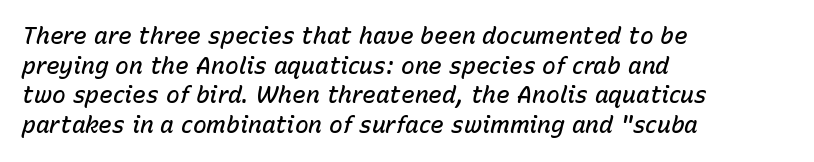
The image shows 23 px text type, italic (leaning right); set left-aligned, normal line spacing (1.29x), normal letter spacing, not underlined.
